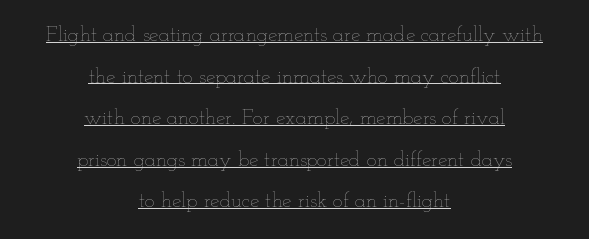
{"italic": "no", "bold": "no", "underline": "yes", "align": "center", "line_spacing": "loose", "line_spacing_ratio": 1.98, "letter_spacing": "normal", "letter_spacing_em": 0.0, "glyph_px": 21}
